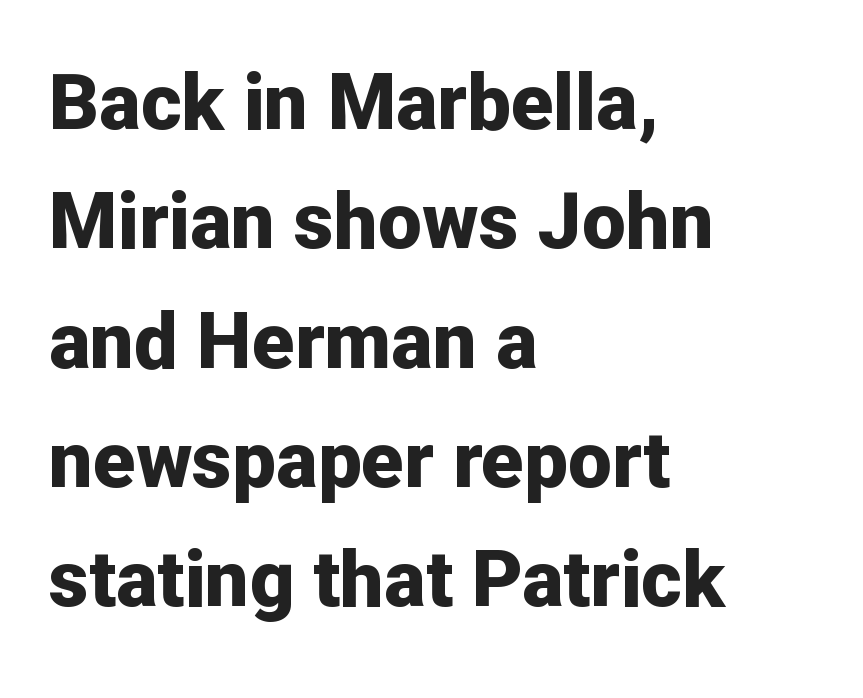
Q: Is the text bold? A: Yes.
Q: Is the text italic (slanted)? A: No, it is upright.
Q: Is the typeface a serif or a sans-serif typeface? A: Sans-serif.
Q: Is the text underlined? A: No.
Q: How is the paragraph aligned? A: Left-aligned.
Q: Is the spacing between letters normal or unusually wide? A: Normal.
Q: Is the spacing between lines tight, normal or loose? A: Normal.
Q: Width (condensed, normal, or wide)? A: Normal.
Q: Stroke contrast? A: Low.
Q: x-height? A: Medium.
Q: Monospaced? A: No.
